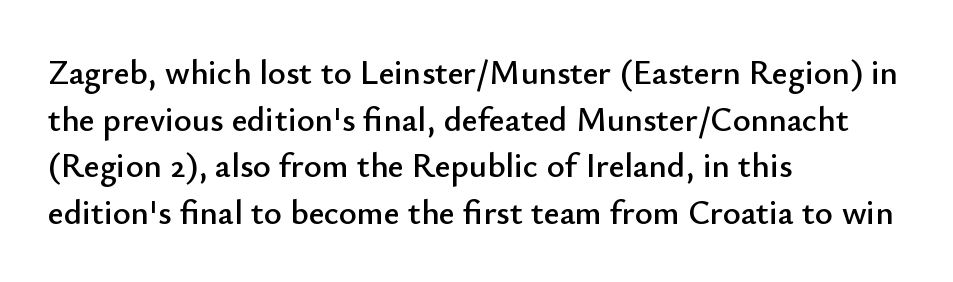
The image shows 34 px sans-serif type, upright; set left-aligned, normal line spacing (1.37x), normal letter spacing, not underlined; low stroke contrast and a small x-height.
